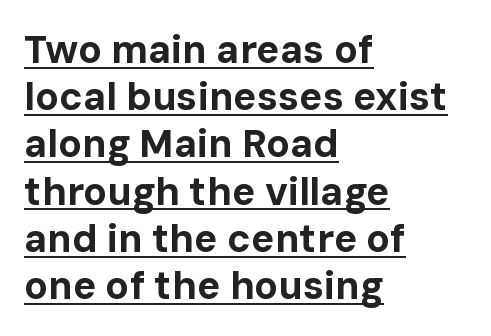
Every stem runs plumb, perpendicular to the baseline. What kind of face is this? One without serifs — a sans. Left-aligned paragraph, ragged on the right. Character widths vary here, with narrow letters taking less room than wide ones.
